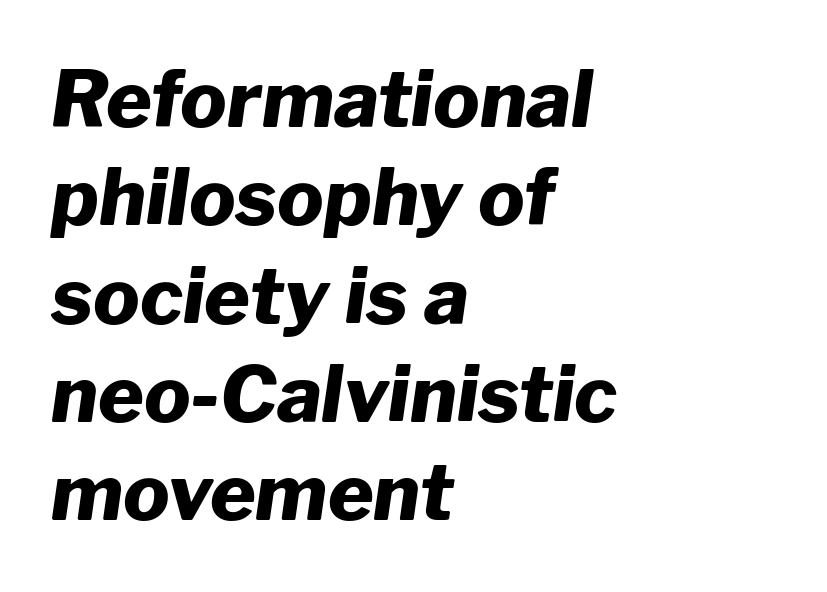
Q: Is the text bold? A: Yes.
Q: Is the text italic (slanted)? A: Yes, it leans right by about 8 degrees.
Q: Is the text underlined? A: No.
Q: How is the paragraph aligned? A: Left-aligned.
Q: Is the spacing between letters normal or unusually wide? A: Normal.
Q: Is the spacing between lines tight, normal or loose? A: Normal.
Q: Width (condensed, normal, or wide)? A: Normal.
Q: Stroke contrast? A: Low.
Q: x-height? A: Medium.
Q: Monospaced? A: No.
